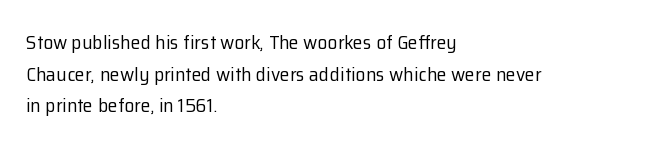
The image shows 20 px text type, upright; set left-aligned, normal line spacing (1.58x), normal letter spacing, not underlined.
